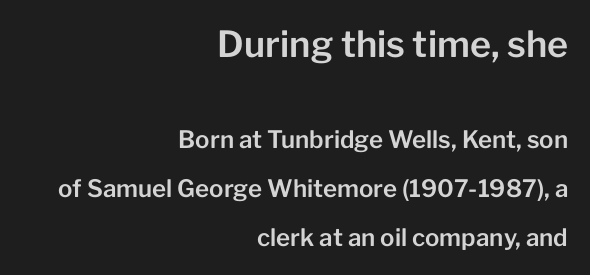
Q: Is the text italic (slanted)? A: No, it is upright.
Q: Is the typeface a serif or a sans-serif typeface? A: Sans-serif.
Q: Is the text underlined? A: No.
Q: How is the paragraph aligned? A: Right-aligned.
Q: Is the spacing between letters normal or unusually wide? A: Normal.
Q: Is the spacing between lines tight, normal or loose? A: Loose.
Q: Which block of text is set in a larger size, the first (top) or the second (bottom)? A: The first (top) one.
Q: Width (condensed, normal, or wide)? A: Normal.
Q: Stroke contrast? A: Low.
Q: x-height? A: Medium.
Q: Monospaced? A: No.
